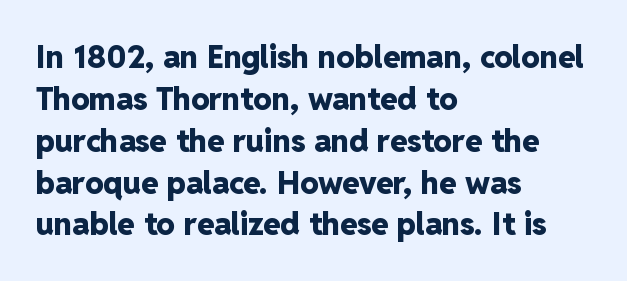
{"serif": "no", "italic": "no", "bold": "yes", "weight": "heavy", "width": "normal", "stroke_contrast": "low", "x_height": "medium", "monospaced": "no", "underline": "no", "align": "left", "line_spacing": "normal", "line_spacing_ratio": 1.35, "letter_spacing": "normal", "letter_spacing_em": 0.0, "glyph_px": 31}
